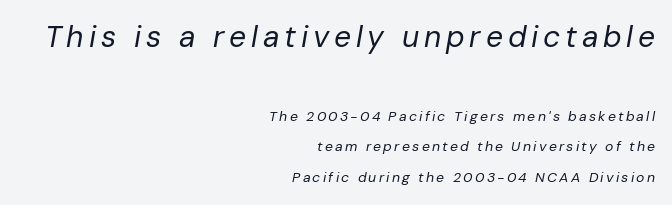
The image shows 30 px regular-weight type, italic (leaning right); set right-aligned, loose line spacing (2.19x), not underlined; the first (top) block is 2.14x larger; low stroke contrast and a medium x-height.
